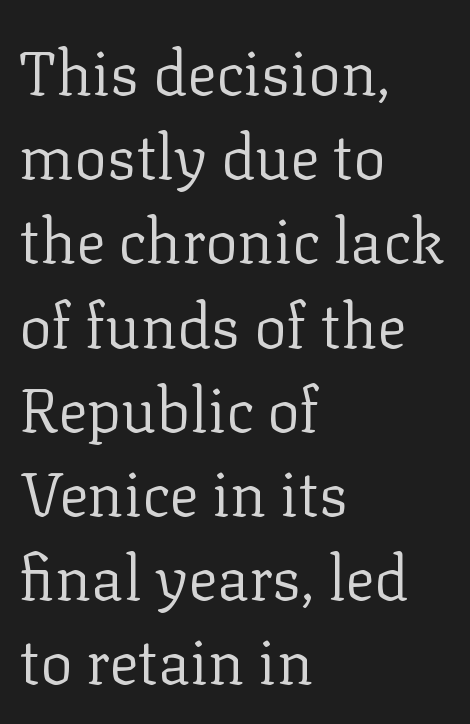
The image shows 61 px regular-weight serif type, upright; set left-aligned, normal line spacing (1.38x), normal letter spacing, not underlined; low stroke contrast and a medium x-height.
